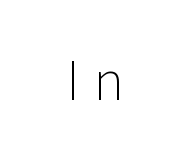
The image shows 54 px light sans-serif type, upright; set unusually wide letter spacing (+0.21 em), not underlined; low stroke contrast and a medium x-height.
